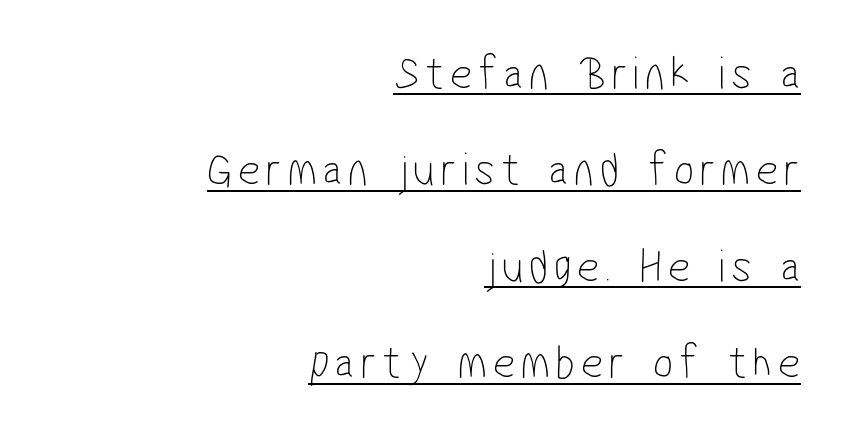
{"serif": "no", "bold": "no", "weight": "thin", "width": "condensed", "stroke_contrast": "low", "x_height": "medium", "monospaced": "no", "underline": "yes", "align": "right", "line_spacing": "loose", "line_spacing_ratio": 2.01, "glyph_px": 48}
